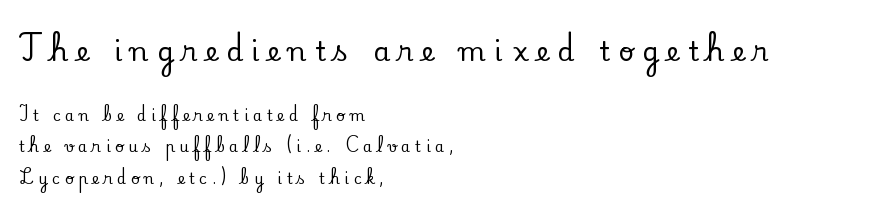
Q: Is the text italic (slanted)? A: No, it is upright.
Q: Is the text underlined? A: No.
Q: How is the paragraph aligned? A: Left-aligned.
Q: Is the spacing between letters normal or unusually wide? A: Unusually wide.
Q: Is the spacing between lines tight, normal or loose? A: Loose.
Q: Which block of text is set in a larger size, the first (top) or the second (bottom)? A: The first (top) one.
